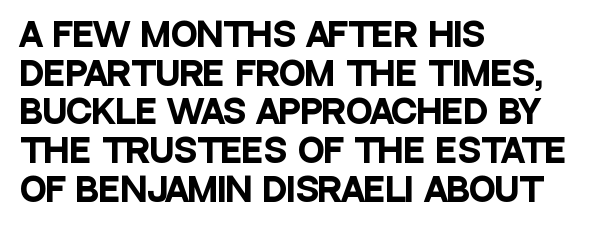
Q: Is the text bold? A: Yes.
Q: Is the text italic (slanted)? A: No, it is upright.
Q: Is the typeface a serif or a sans-serif typeface? A: Sans-serif.
Q: Is the text underlined? A: No.
Q: How is the paragraph aligned? A: Left-aligned.
Q: Is the spacing between letters normal or unusually wide? A: Normal.
Q: Width (condensed, normal, or wide)? A: Condensed.
Q: Stroke contrast? A: Low.
Q: x-height? A: Large.
Q: Monospaced? A: No.
